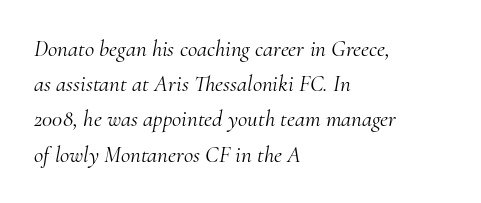
The image shows 23 px text type, italic (leaning right); set left-aligned, normal line spacing (1.53x), normal letter spacing, not underlined.
